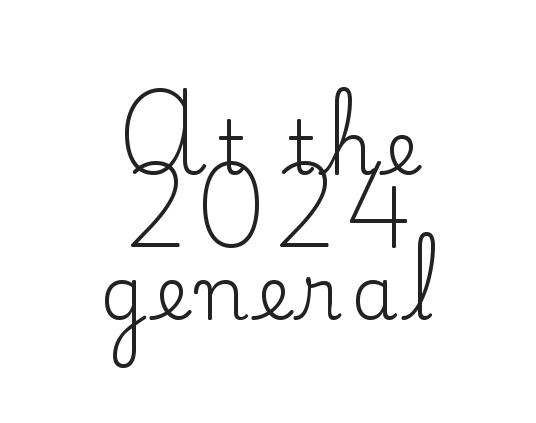
Q: Is the text bold? A: No.
Q: Is the text italic (slanted)? A: No, it is upright.
Q: Is the text underlined? A: No.
Q: How is the paragraph aligned? A: Centered.
Q: Is the spacing between lines tight, normal or loose? A: Tight.
Q: Width (condensed, normal, or wide)? A: Normal.
Q: Stroke contrast? A: Low.
Q: x-height? A: Small.
Q: Monospaced? A: No.
